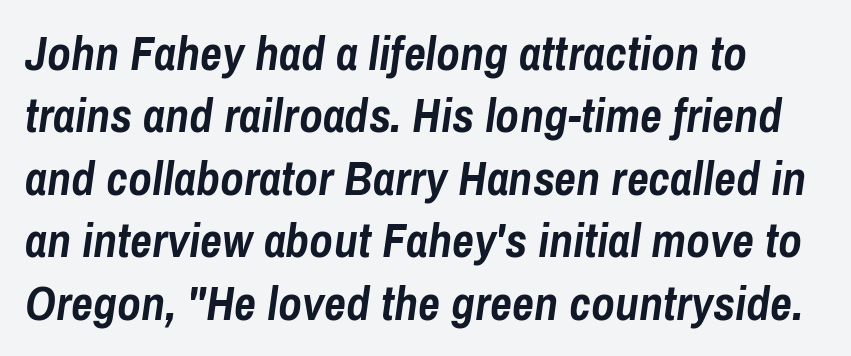
The image shows 48 px semibold, condensed type, italic (leaning right); set normal line spacing (1.3x), normal letter spacing, not underlined; low stroke contrast and a medium x-height.
